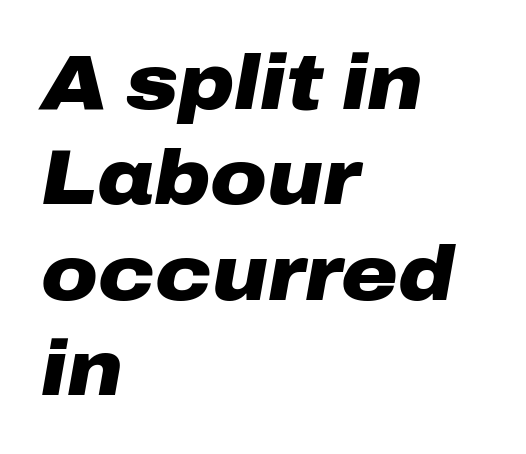
{"italic": "yes", "lean": "right", "slant_degrees": 10, "bold": "yes", "weight": "heavy", "width": "wide", "stroke_contrast": "low", "x_height": "medium", "monospaced": "no", "underline": "no", "align": "left", "line_spacing_ratio": 1.24, "letter_spacing": "normal", "letter_spacing_em": 0.0, "glyph_px": 77}
